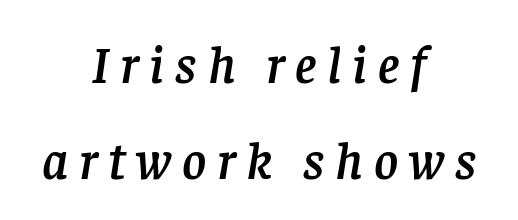
{"serif": "yes", "italic": "yes", "lean": "right", "slant_degrees": 8, "width": "normal", "stroke_contrast": "low", "x_height": "large", "monospaced": "no", "underline": "no", "align": "center", "line_spacing_ratio": 1.85, "letter_spacing": "wide", "letter_spacing_em": 0.21, "glyph_px": 52}
